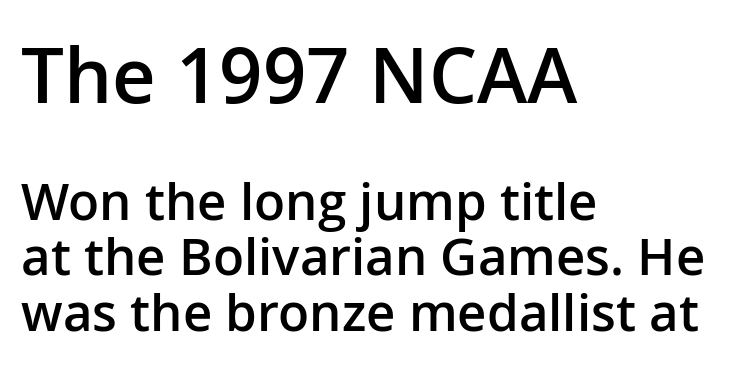
Q: Is the text bold? A: Semi-bold.
Q: Is the text italic (slanted)? A: No, it is upright.
Q: Is the typeface a serif or a sans-serif typeface? A: Sans-serif.
Q: Is the text underlined? A: No.
Q: How is the paragraph aligned? A: Left-aligned.
Q: Is the spacing between letters normal or unusually wide? A: Normal.
Q: Is the spacing between lines tight, normal or loose? A: Tight.
Q: Which block of text is set in a larger size, the first (top) or the second (bottom)? A: The first (top) one.
Q: Width (condensed, normal, or wide)? A: Normal.
Q: Stroke contrast? A: Low.
Q: x-height? A: Medium.
Q: Monospaced? A: No.
